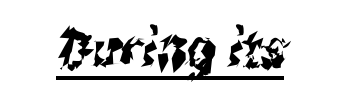
The image shows 56 px condensed sans-serif type; set normal letter spacing, underlined; medium stroke contrast and a medium x-height.
